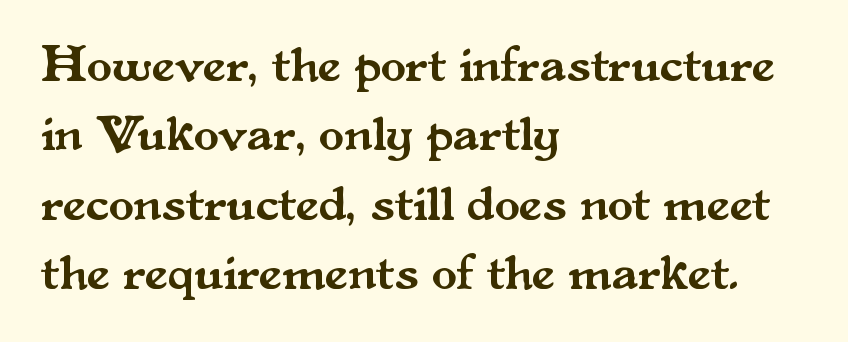
The image shows 51 px serif type, upright; set left-aligned, normal line spacing (1.36x), normal letter spacing, not underlined; medium stroke contrast and a small x-height.
